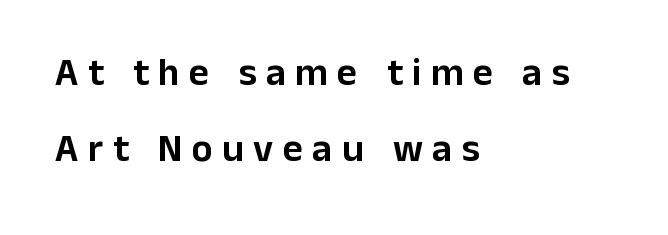
{"serif": "no", "italic": "no", "width": "normal", "stroke_contrast": "low", "x_height": "medium", "monospaced": "no", "underline": "no", "align": "left", "line_spacing": "loose", "line_spacing_ratio": 1.96, "letter_spacing": "wide", "letter_spacing_em": 0.24, "glyph_px": 39}
